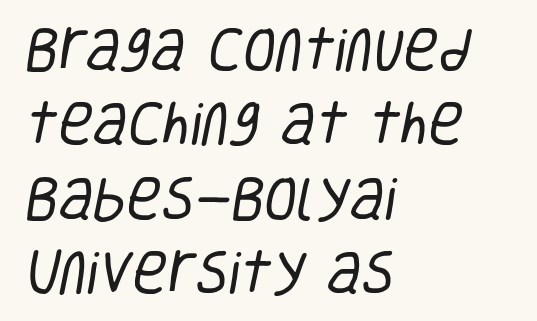
The image shows 48 px regular-weight, condensed sans-serif type; set left-aligned, normal line spacing (1.55x), normal letter spacing, not underlined; low stroke contrast and a large x-height.
